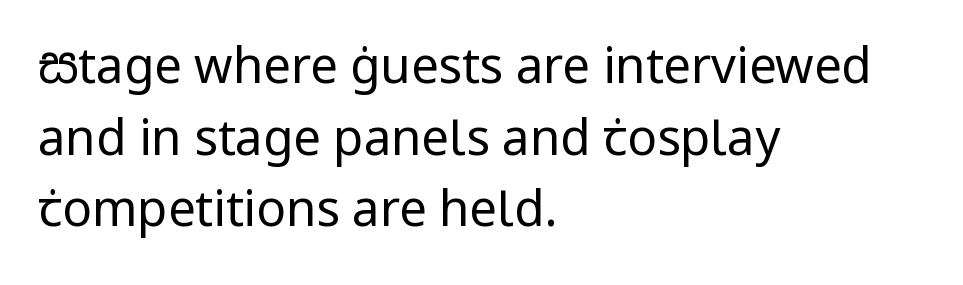
{"serif": "no", "italic": "no", "bold": "no", "weight": "regular", "width": "normal", "stroke_contrast": "low", "x_height": "medium", "monospaced": "no", "underline": "no", "align": "left", "line_spacing": "normal", "line_spacing_ratio": 1.46, "letter_spacing": "normal", "letter_spacing_em": 0.0, "glyph_px": 49}
